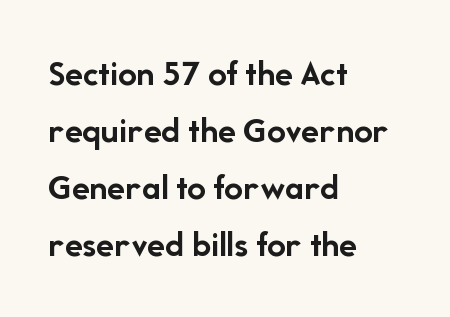
The rendering uses natural spacing where letterforms have individual widths. Honestly, there is no underline to notice here at all. Every character sits straight up, as roman type does. Note: no serifs on the glyphs. If you drew a ruler down the left edge, every line would touch it.
